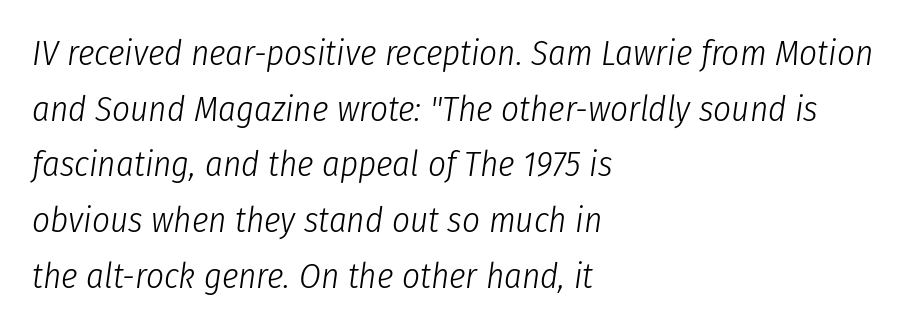
Q: Is the text bold? A: No.
Q: Is the text italic (slanted)? A: Yes, it leans right by about 8 degrees.
Q: Is the text underlined? A: No.
Q: How is the paragraph aligned? A: Left-aligned.
Q: Is the spacing between letters normal or unusually wide? A: Normal.
Q: Is the spacing between lines tight, normal or loose? A: Normal.
Q: Width (condensed, normal, or wide)? A: Condensed.
Q: Stroke contrast? A: Low.
Q: x-height? A: Medium.
Q: Monospaced? A: No.
